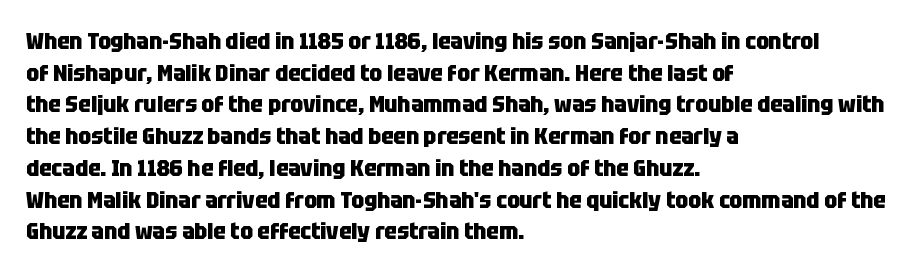
{"italic": "no", "bold": "yes", "underline": "no", "align": "left", "line_spacing": "normal", "line_spacing_ratio": 1.38, "letter_spacing": "normal", "letter_spacing_em": 0.0, "glyph_px": 23}
